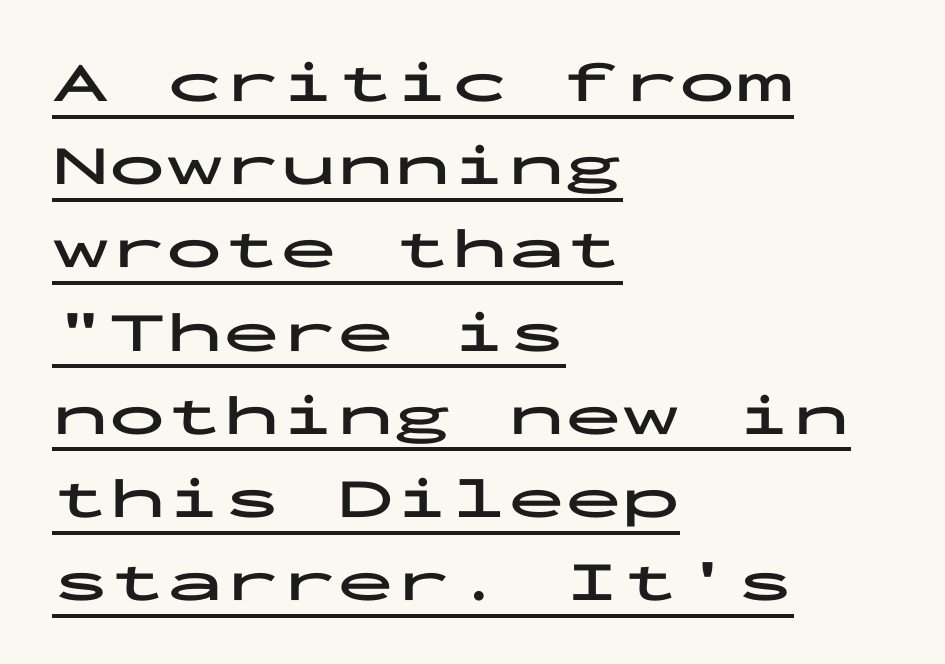
The image shows 57 px bold, wide sans-serif type, upright, monospaced; set left-aligned, normal line spacing (1.46x), normal letter spacing, underlined; low stroke contrast and a medium x-height.
